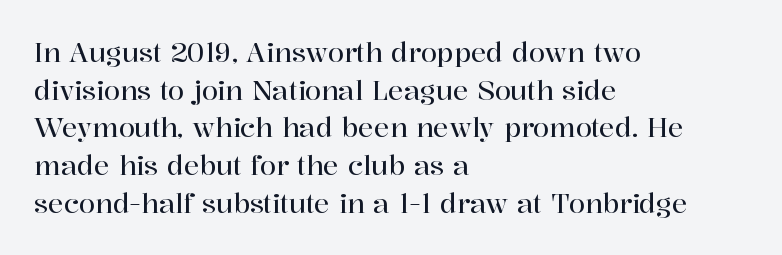
{"italic": "no", "underline": "no", "align": "left", "line_spacing": "normal", "line_spacing_ratio": 1.45, "letter_spacing": "normal", "letter_spacing_em": 0.0, "glyph_px": 26}
